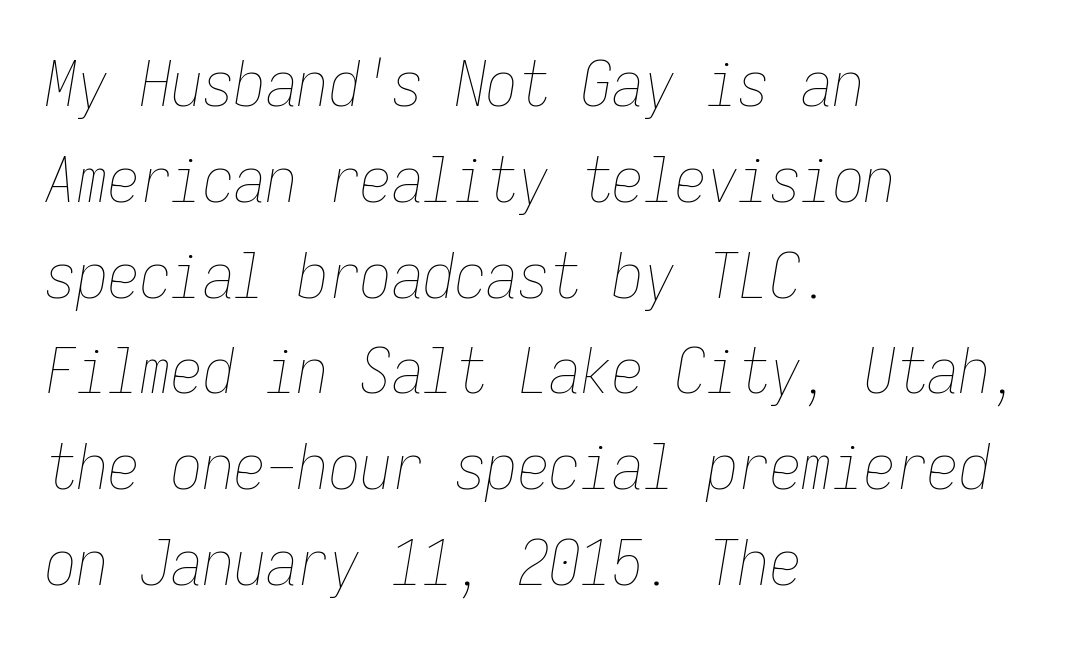
The image shows 63 px thin, condensed type, italic (leaning right), monospaced; set left-aligned, normal line spacing (1.52x), normal letter spacing, not underlined; low stroke contrast and a medium x-height.
